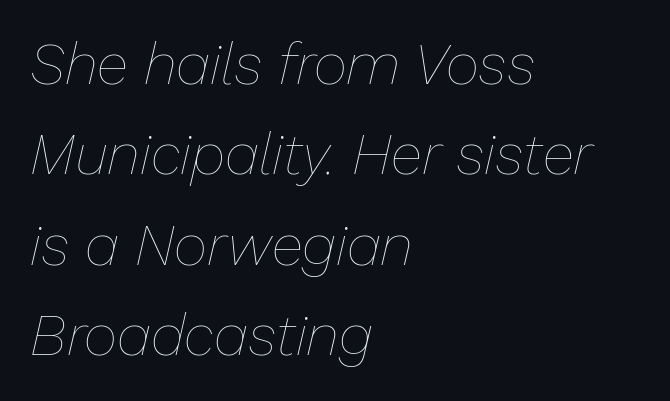
The face used here is proportionally spaced, like ordinary book or web type. No chunkiness to these letters — they're not bold. Observe the lean: these are italic letterforms. Which margin do the lines hug? The left one — the right edge is uneven.
